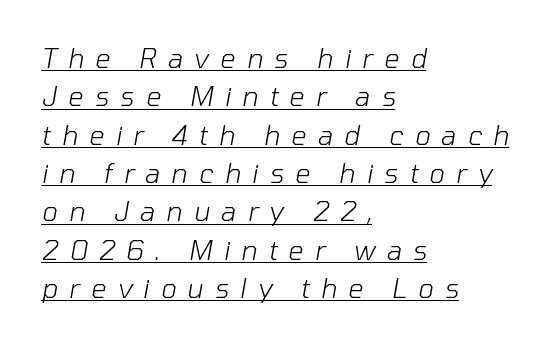
The rendering inserts visible extra space after every character. The whole block is typeset with a tilt. The setting favours the left margin, as ordinary paragraphs usually do. Each new line begins a customary step beneath the previous one.
